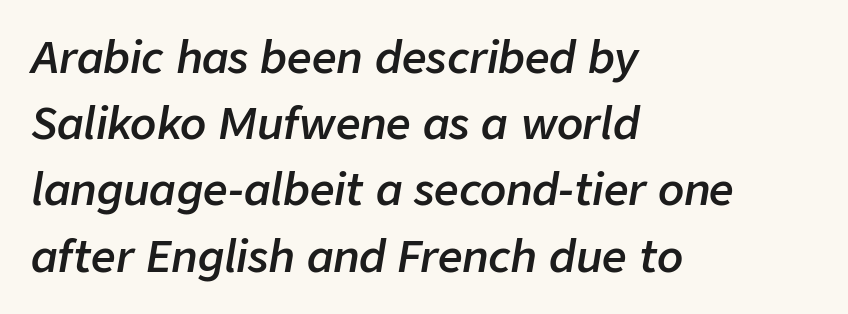
All the whitespace from short lines collects on the right. The letterforms sit shoulder to shoulder at normal distance. Every character sits at an angle, as italics do. Regarding leading, the lines here are spaced in the standard way. Set as a demibold, roughly 600 on the weight scale. These lines are rendered in a variable-pitch font.
